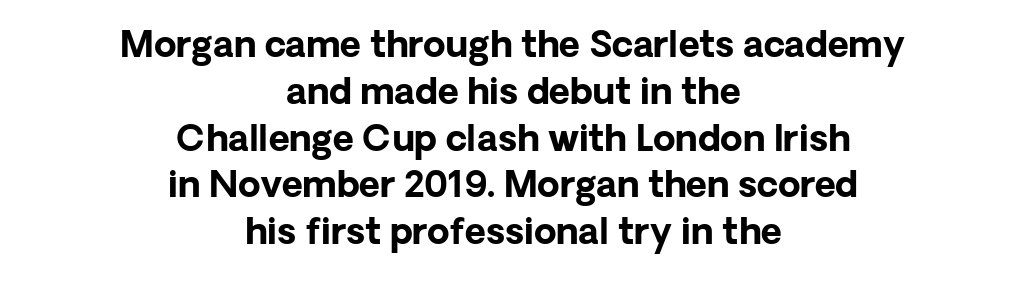
The image shows 36 px bold sans-serif type, upright; set centered, normal line spacing (1.3x), normal letter spacing, not underlined; low stroke contrast and a medium x-height.
